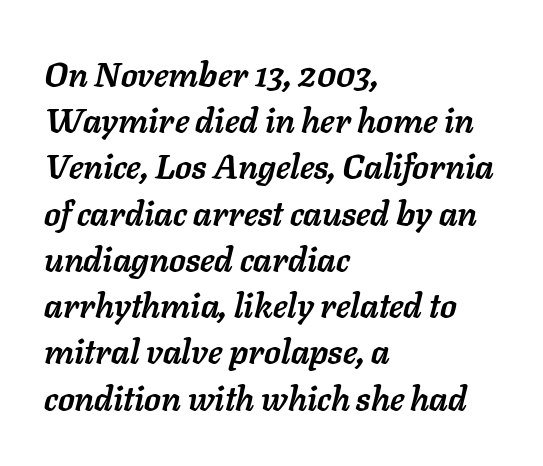
The image shows 34 px semibold type, italic (leaning right); set left-aligned, normal line spacing (1.36x), normal letter spacing, not underlined; low stroke contrast and a medium x-height.
